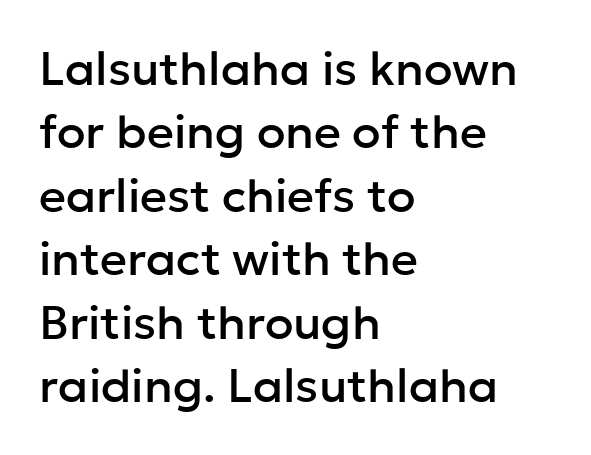
The image shows 47 px sans-serif type, upright; set left-aligned, normal line spacing (1.35x), normal letter spacing, not underlined; low stroke contrast and a medium x-height.
